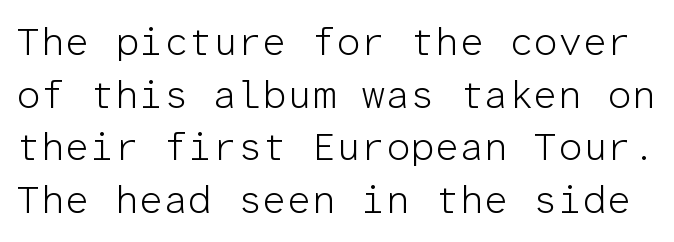
The passage shown is typed in a monospace face where columns stay perfectly aligned. How would I describe the line gaps? Plain and ordinary. No word sits above an underline. The font is comparable to plain body text, perhaps lighter. This rendering leaves character spacing at its baseline value. Ordinary non-slanted type is in use.
